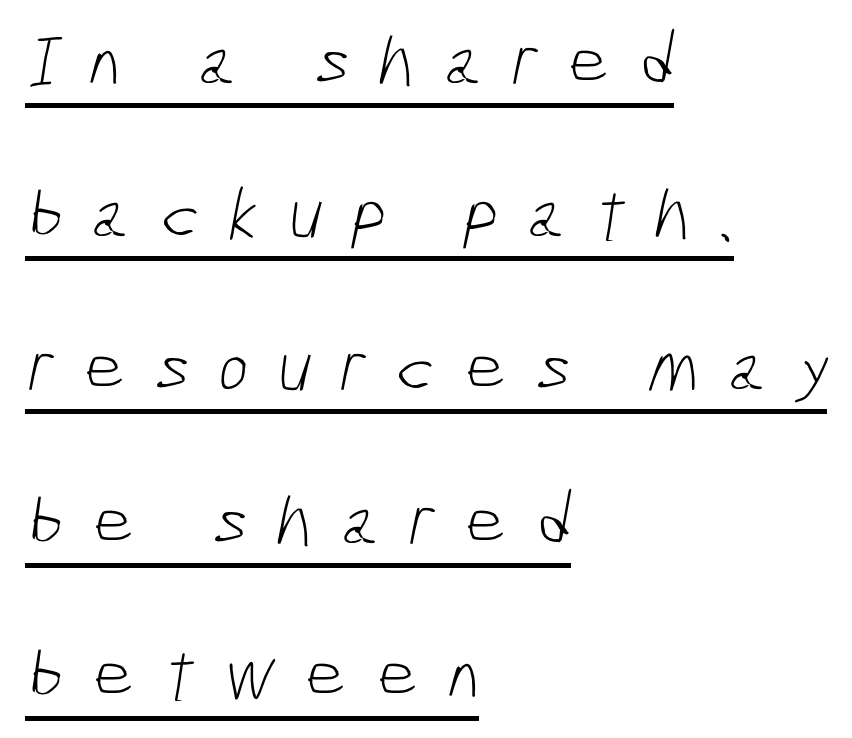
{"serif": "no", "bold": "no", "weight": "light", "width": "condensed", "stroke_contrast": "low", "x_height": "medium", "monospaced": "no", "underline": "yes", "align": "left", "line_spacing": "loose", "line_spacing_ratio": 2.07, "letter_spacing": "wide", "letter_spacing_em": 0.38, "glyph_px": 74}
